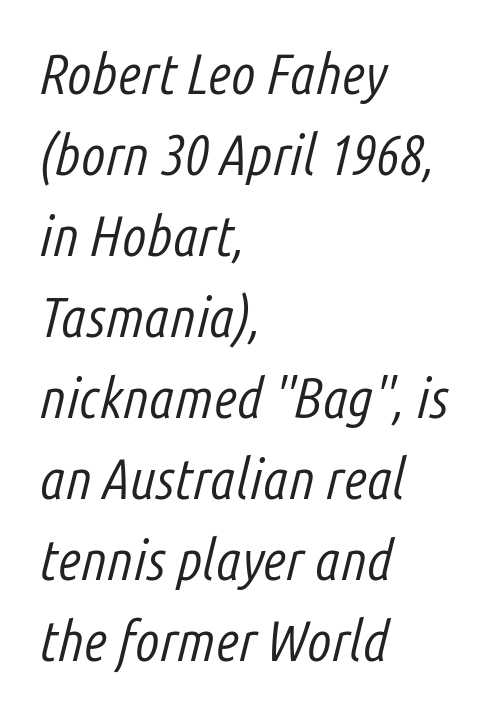
The image shows 57 px light, condensed type, italic (leaning right); set left-aligned, normal line spacing (1.42x), normal letter spacing, not underlined; low stroke contrast and a medium x-height.
